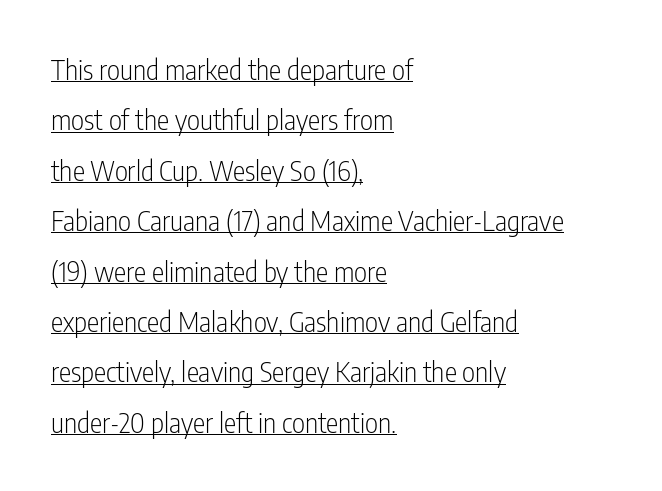
The image shows 28 px light, condensed sans-serif type, upright; set left-aligned, line spacing 1.8x, normal letter spacing, underlined; low stroke contrast and a medium x-height.
